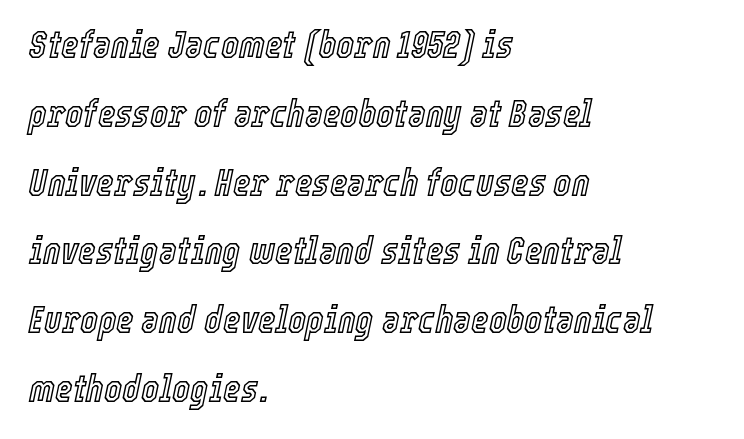
The image shows 38 px condensed type, italic (leaning right); set left-aligned, line spacing 1.81x, normal letter spacing, not underlined; a medium x-height.
